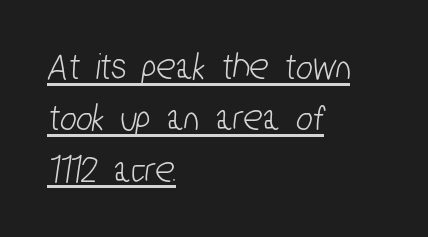
{"serif": "no", "width": "condensed", "stroke_contrast": "low", "x_height": "medium", "monospaced": "no", "underline": "yes", "align": "left", "line_spacing": "normal", "line_spacing_ratio": 1.32, "letter_spacing": "normal", "letter_spacing_em": 0.0, "glyph_px": 39}
